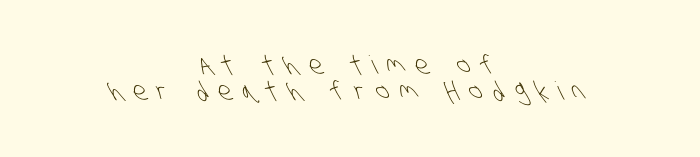
The image shows 25 px text type; set centered, tight line spacing (1.03x), unusually wide letter spacing (+0.41 em), not underlined.
